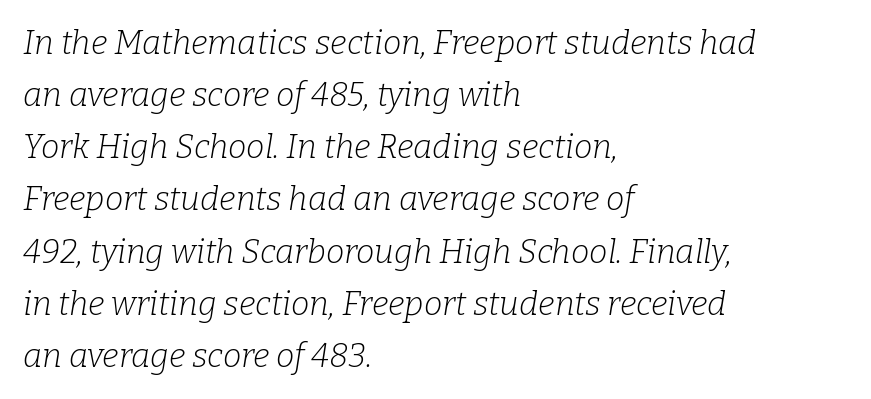
{"serif": "yes", "italic": "yes", "lean": "right", "slant_degrees": 9, "bold": "no", "weight": "light", "width": "normal", "stroke_contrast": "low", "x_height": "medium", "monospaced": "no", "underline": "no", "align": "left", "line_spacing": "normal", "line_spacing_ratio": 1.58, "letter_spacing": "normal", "letter_spacing_em": 0.0, "glyph_px": 33}
